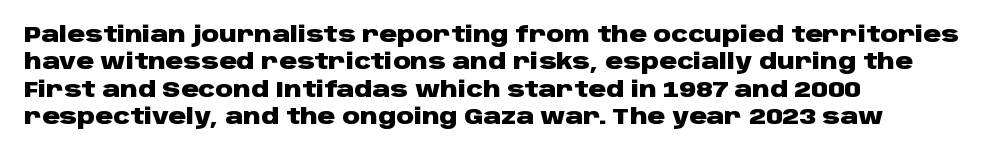
Q: Is the text bold? A: Yes.
Q: Is the text italic (slanted)? A: No, it is upright.
Q: Is the text underlined? A: No.
Q: How is the paragraph aligned? A: Left-aligned.
Q: Is the spacing between letters normal or unusually wide? A: Normal.
Q: Is the spacing between lines tight, normal or loose? A: Normal.
